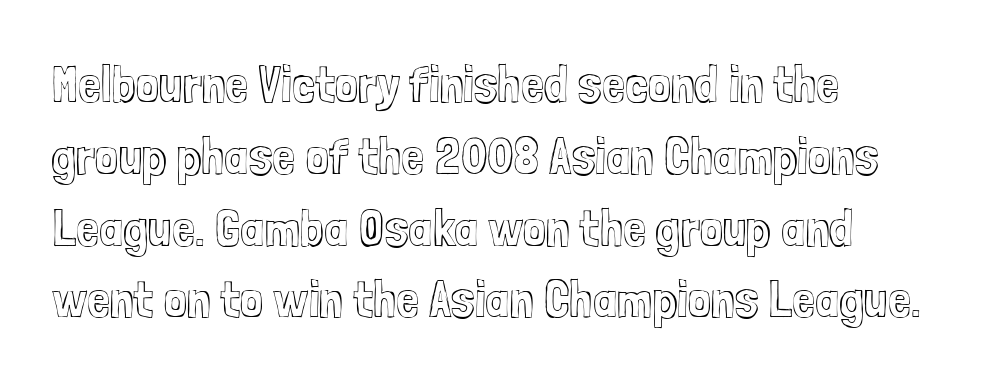
Q: Is the text italic (slanted)? A: No, it is upright.
Q: Is the text underlined? A: No.
Q: How is the paragraph aligned? A: Left-aligned.
Q: Is the spacing between letters normal or unusually wide? A: Normal.
Q: Is the spacing between lines tight, normal or loose? A: Normal.
Q: Width (condensed, normal, or wide)? A: Condensed.
Q: x-height? A: Medium.
Q: Monospaced? A: No.
